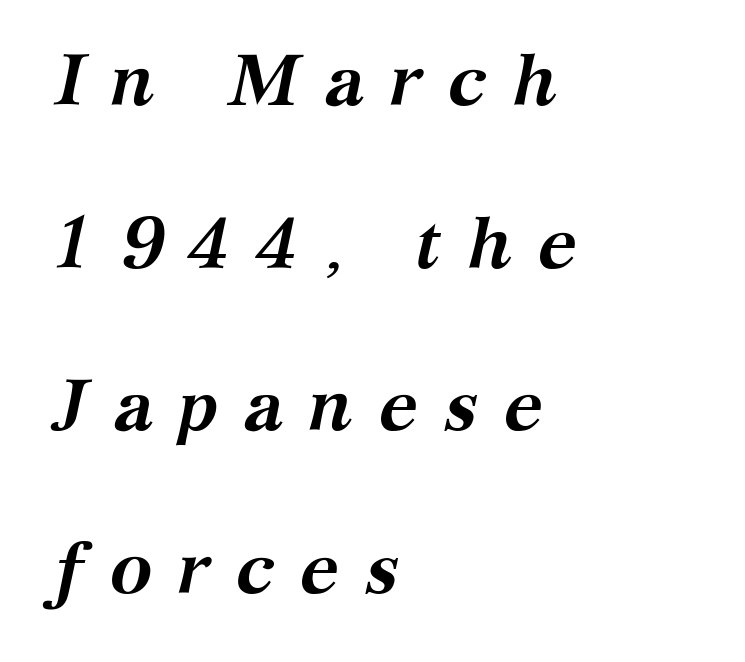
Q: Is the text bold? A: Yes.
Q: Is the text italic (slanted)? A: Yes, it leans right by about 12 degrees.
Q: Is the typeface a serif or a sans-serif typeface? A: Serif.
Q: Is the text underlined? A: No.
Q: How is the paragraph aligned? A: Left-aligned.
Q: Is the spacing between letters normal or unusually wide? A: Unusually wide.
Q: Is the spacing between lines tight, normal or loose? A: Loose.
Q: Width (condensed, normal, or wide)? A: Normal.
Q: Stroke contrast? A: Medium.
Q: x-height? A: Medium.
Q: Monospaced? A: No.
